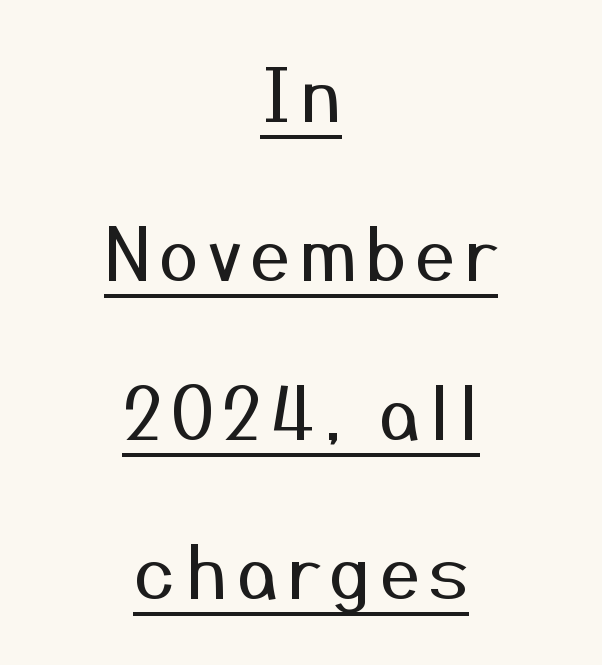
The image shows 73 px regular-weight sans-serif type, upright; set centered, loose line spacing (2.18x), underlined; medium stroke contrast and a medium x-height.
